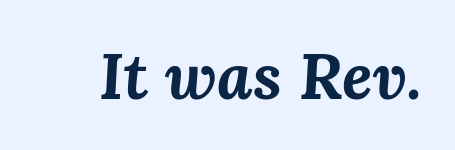
{"italic": "yes", "lean": "right", "slant_degrees": 3, "bold": "yes", "weight": "bold", "width": "normal", "stroke_contrast": "medium", "x_height": "medium", "monospaced": "no", "underline": "no", "letter_spacing": "normal", "letter_spacing_em": 0.0, "glyph_px": 65}
